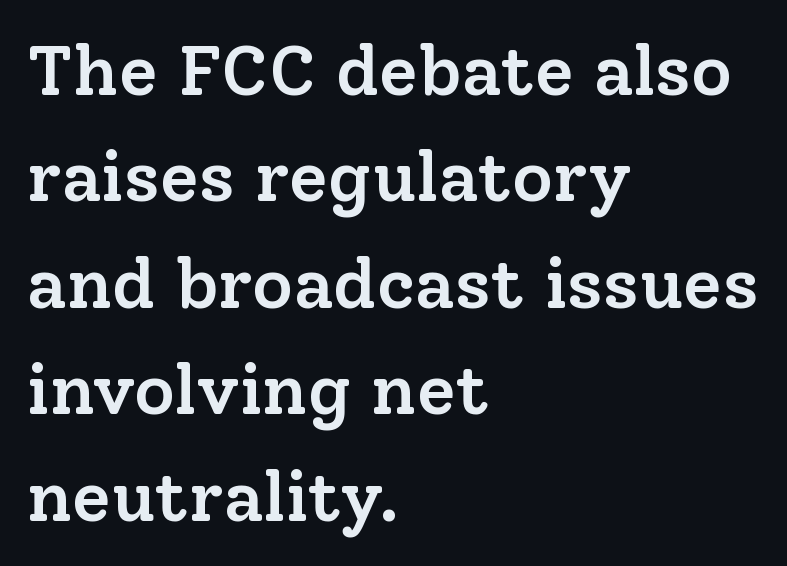
{"serif": "yes", "italic": "no", "bold": "semi", "weight": "semibold", "width": "normal", "stroke_contrast": "low", "x_height": "medium", "monospaced": "no", "underline": "no", "align": "left", "line_spacing": "normal", "line_spacing_ratio": 1.5, "letter_spacing": "normal", "letter_spacing_em": 0.0, "glyph_px": 71}
